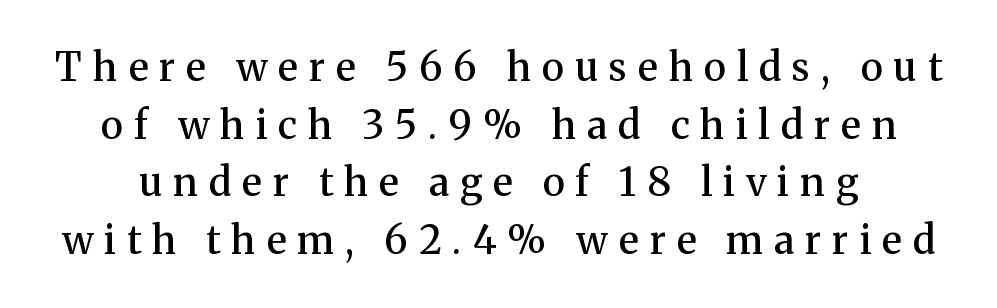
The image shows 39 px semibold serif type, upright; set normal line spacing (1.48x), unusually wide letter spacing (+0.28 em), not underlined; medium stroke contrast and a medium x-height.
